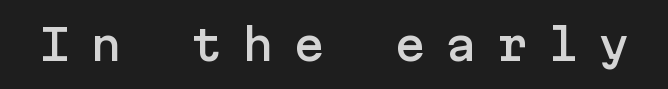
Q: Is the text italic (slanted)? A: No, it is upright.
Q: Is the typeface a serif or a sans-serif typeface? A: Sans-serif.
Q: Is the text underlined? A: No.
Q: Is the spacing between letters normal or unusually wide? A: Unusually wide.
Q: Width (condensed, normal, or wide)? A: Normal.
Q: Stroke contrast? A: Low.
Q: x-height? A: Medium.
